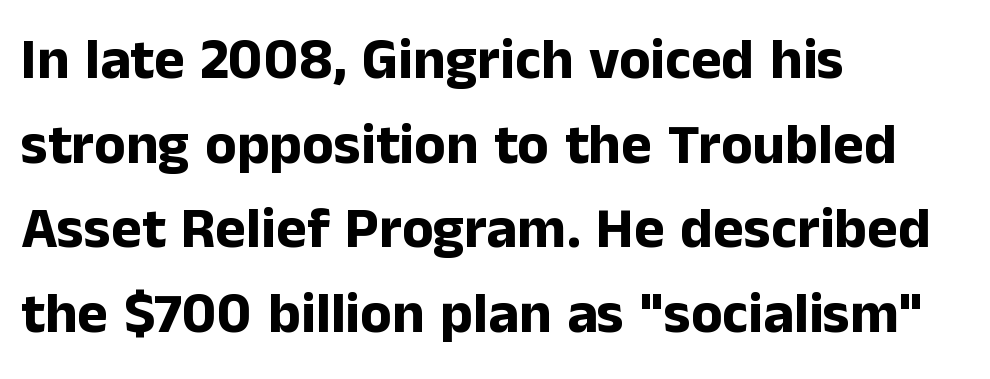
The image shows 58 px bold sans-serif type, upright; set left-aligned, normal line spacing (1.46x), normal letter spacing, not underlined; low stroke contrast and a medium x-height.
